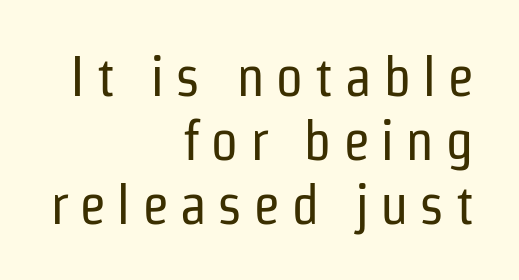
{"serif": "no", "italic": "no", "bold": "no", "weight": "regular", "width": "condensed", "stroke_contrast": "low", "x_height": "medium", "monospaced": "no", "underline": "no", "align": "right", "line_spacing": "tight", "line_spacing_ratio": 1.14, "glyph_px": 56}
